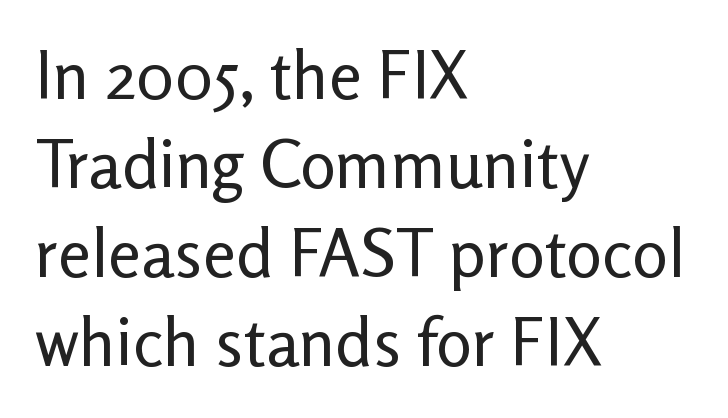
{"serif": "no", "italic": "no", "bold": "no", "weight": "regular", "width": "normal", "stroke_contrast": "low", "x_height": "medium", "monospaced": "no", "underline": "no", "align": "left", "line_spacing": "normal", "line_spacing_ratio": 1.33, "letter_spacing": "normal", "letter_spacing_em": 0.0, "glyph_px": 67}
